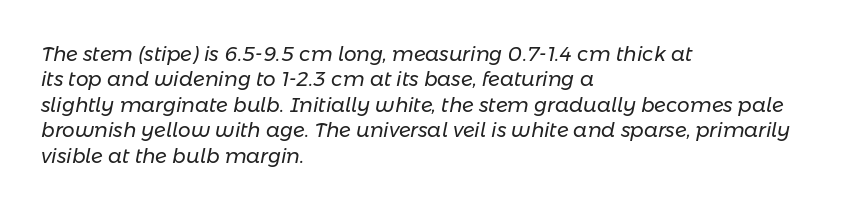
Q: Is the text bold? A: No.
Q: Is the text italic (slanted)? A: Yes, it leans right by about 11 degrees.
Q: Is the text underlined? A: No.
Q: How is the paragraph aligned? A: Left-aligned.
Q: Is the spacing between letters normal or unusually wide? A: Normal.
Q: Is the spacing between lines tight, normal or loose? A: Normal.
